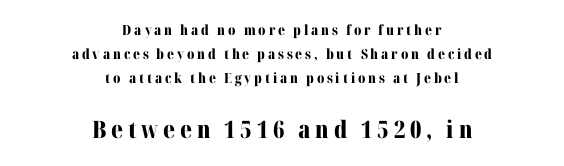
The compositor balanced each line on the midline. This rendering features lettering with no underline. Size contrast runs from small at the top to large at the bottom. The letterforms stand isolated, each surrounded by extra space. This sample uses an upright cut, with every glyph sitting square on the baseline.
